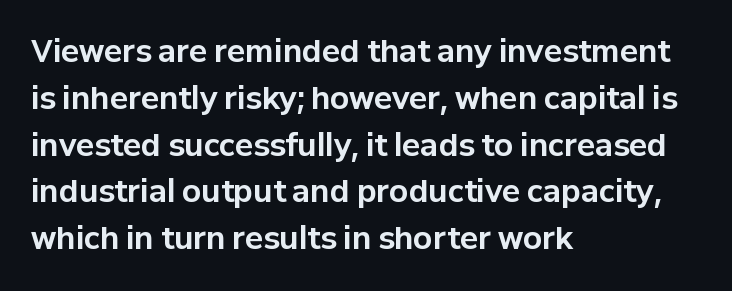
Q: Is the text bold? A: Yes.
Q: Is the text italic (slanted)? A: No, it is upright.
Q: Is the typeface a serif or a sans-serif typeface? A: Sans-serif.
Q: Is the text underlined? A: No.
Q: How is the paragraph aligned? A: Left-aligned.
Q: Is the spacing between letters normal or unusually wide? A: Normal.
Q: Is the spacing between lines tight, normal or loose? A: Normal.
Q: Width (condensed, normal, or wide)? A: Normal.
Q: Stroke contrast? A: Low.
Q: x-height? A: Medium.
Q: Monospaced? A: No.
